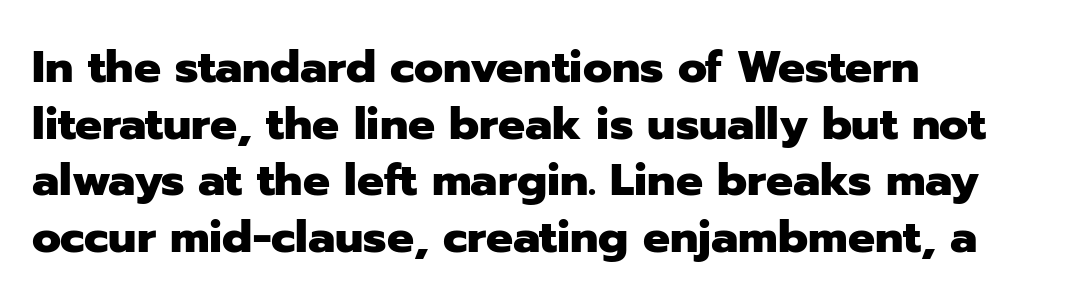
Characters remain perfectly vertical along every line. The face used here has the dense, thick strokes of a bold. Does the leading feel generous? No, just average. This rendering uses left alignment, leaving the right contour irregular.
